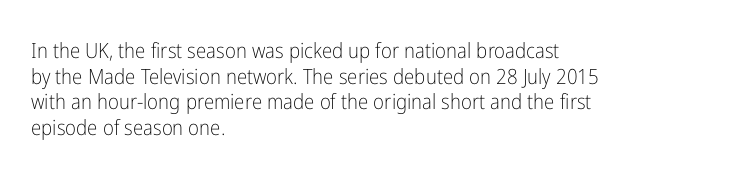
{"italic": "no", "bold": "no", "underline": "no", "align": "left", "line_spacing_ratio": 1.22, "letter_spacing": "normal", "letter_spacing_em": 0.0, "glyph_px": 21}
